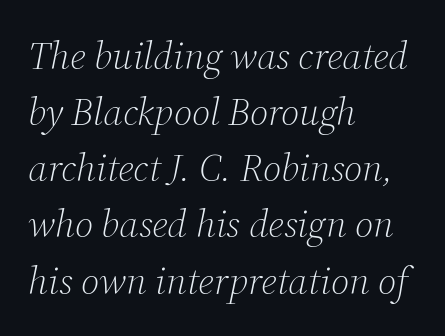
Proportional: the letters do not fall into vertical columns. Line beginnings align vertically; line endings do not. Yep, those are serifs on the letters. No extra ink here — the face is not bold. A typesetter would mark this as italic. This sample uses plain, unmodified letter spacing.
